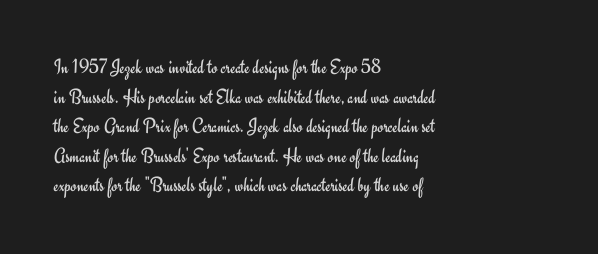
Quick note: underline off. The text block is weighted toward the left margin, trailing off unevenly rightward. This rendering leaves character spacing at its baseline value. Vertical spacing — default.
